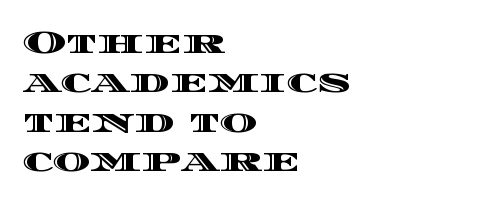
Q: Is the text italic (slanted)? A: No, it is upright.
Q: Is the text underlined? A: No.
Q: How is the paragraph aligned? A: Left-aligned.
Q: Is the spacing between letters normal or unusually wide? A: Normal.
Q: Width (condensed, normal, or wide)? A: Wide.
Q: x-height? A: Large.
Q: Monospaced? A: No.
